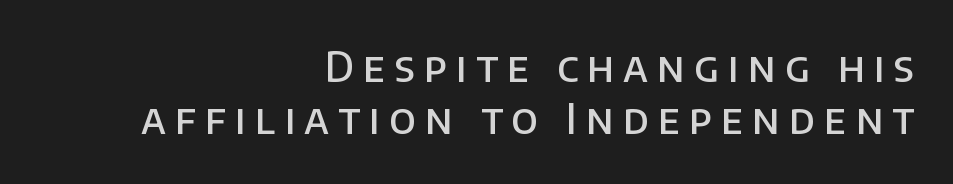
Q: Is the text bold? A: Semi-bold.
Q: Is the text italic (slanted)? A: No, it is upright.
Q: Is the typeface a serif or a sans-serif typeface? A: Sans-serif.
Q: Is the text underlined? A: No.
Q: How is the paragraph aligned? A: Right-aligned.
Q: Is the spacing between letters normal or unusually wide? A: Unusually wide.
Q: Is the spacing between lines tight, normal or loose? A: Normal.
Q: Width (condensed, normal, or wide)? A: Normal.
Q: Stroke contrast? A: Low.
Q: x-height? A: Large.
Q: Monospaced? A: No.
